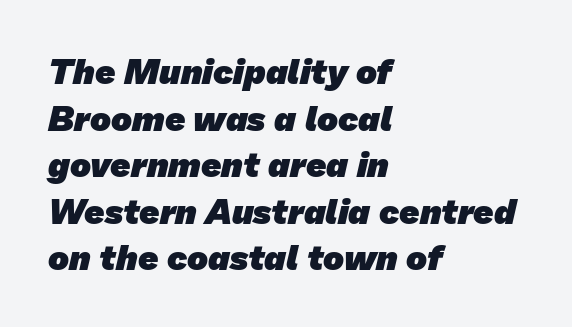
The image shows 35 px heavy sans-serif type; set left-aligned, normal line spacing (1.33x), normal letter spacing, not underlined; low stroke contrast and a medium x-height.
